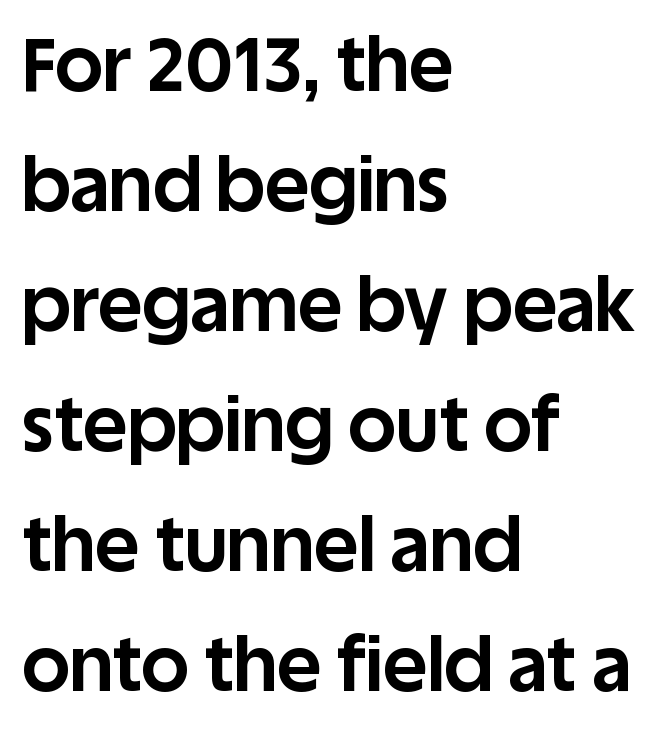
A typesetter would mark this as roman, not italic. Check the space under the baseline: it is left empty. The type is set solid horizontally, with unmodified tracking. The space between consecutive lines is moderate. The rendering uses natural spacing where letterforms have individual widths.
